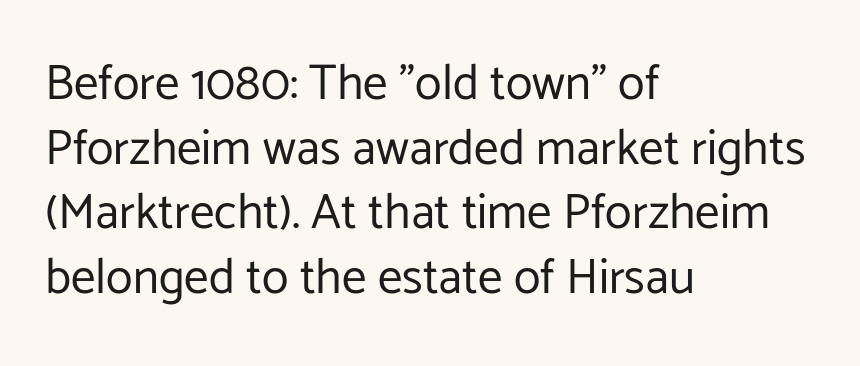
{"serif": "no", "italic": "no", "bold": "no", "weight": "regular", "width": "normal", "stroke_contrast": "low", "x_height": "medium", "monospaced": "no", "underline": "no", "align": "left", "line_spacing": "normal", "line_spacing_ratio": 1.32, "letter_spacing": "normal", "letter_spacing_em": 0.0, "glyph_px": 49}
